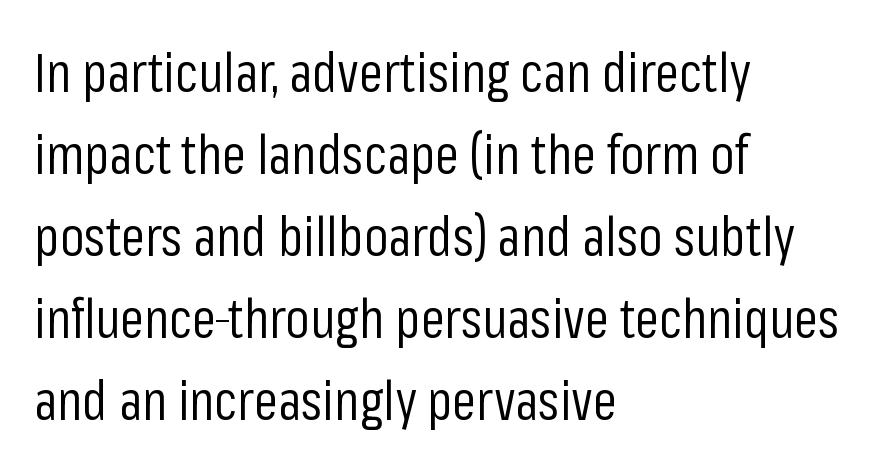
{"serif": "no", "italic": "no", "bold": "no", "weight": "regular", "width": "condensed", "stroke_contrast": "low", "x_height": "medium", "monospaced": "no", "underline": "no", "align": "left", "line_spacing": "normal", "line_spacing_ratio": 1.52, "letter_spacing": "normal", "letter_spacing_em": 0.0, "glyph_px": 54}
